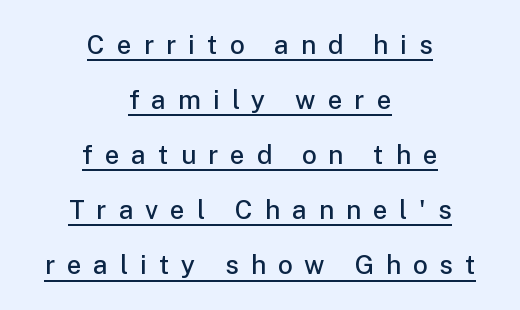
Q: Is the text bold? A: Semi-bold.
Q: Is the text italic (slanted)? A: No, it is upright.
Q: Is the text underlined? A: Yes.
Q: How is the paragraph aligned? A: Centered.
Q: Is the spacing between letters normal or unusually wide? A: Unusually wide.
Q: Is the spacing between lines tight, normal or loose? A: Loose.
